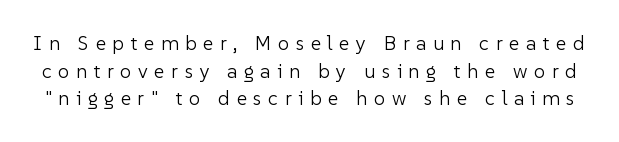
{"italic": "no", "bold": "no", "underline": "no", "line_spacing": "normal", "line_spacing_ratio": 1.38, "letter_spacing": "wide", "letter_spacing_em": 0.33, "glyph_px": 20}
